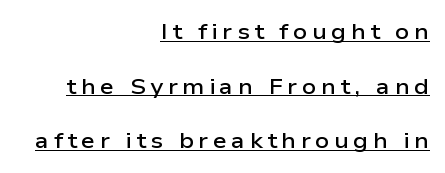
Typeset ragged left — the right edge is the straight one. These lines were composed using upright roman letters. A baseline rule has been typeset under these characters. The rendering uses a semibold face; strokes are thickened but not to full bold. Does the leading feel generous? Absolutely, it's lavish. Observe the wide spacing: letters keep a clear distance from each other.
